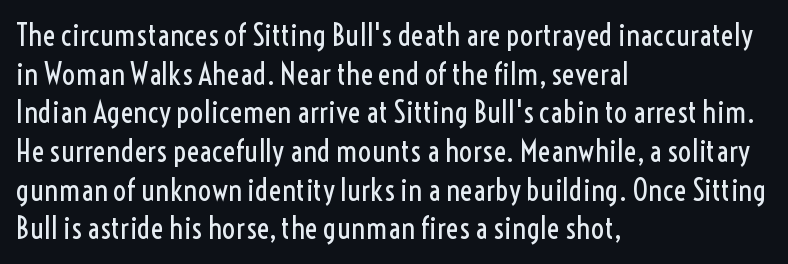
{"serif": "no", "italic": "no", "bold": "no", "weight": "regular", "width": "condensed", "x_height": "medium", "monospaced": "no", "underline": "no", "align": "left", "line_spacing": "normal", "line_spacing_ratio": 1.29, "letter_spacing": "normal", "letter_spacing_em": 0.0, "glyph_px": 30}
